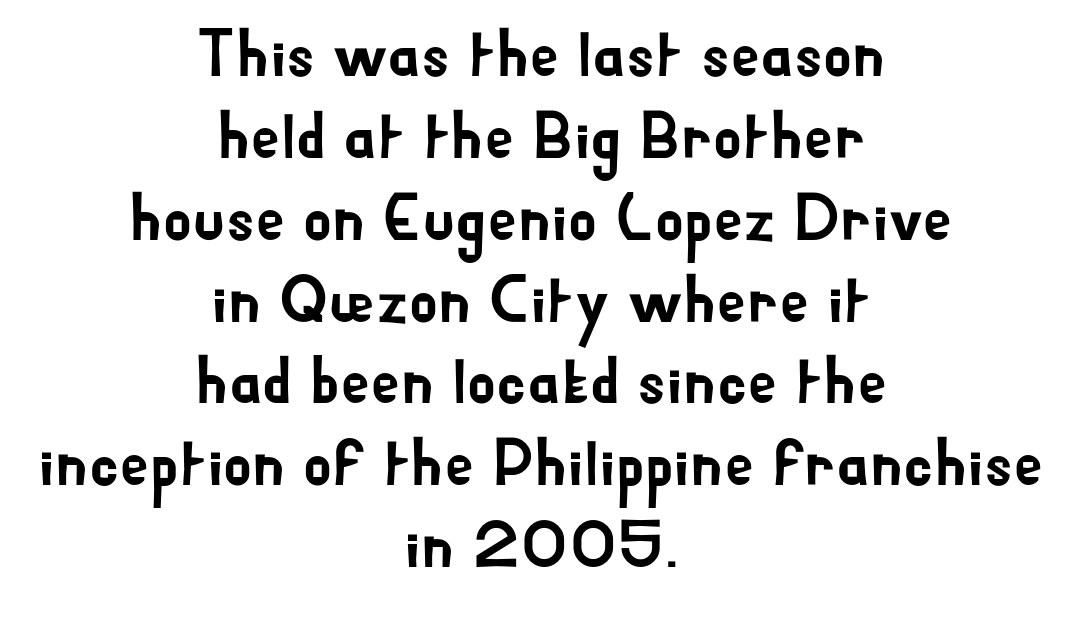
{"serif": "no", "italic": "no", "width": "normal", "stroke_contrast": "low", "x_height": "small", "monospaced": "no", "underline": "no", "align": "center", "line_spacing_ratio": 1.24, "letter_spacing": "normal", "letter_spacing_em": 0.0, "glyph_px": 66}
